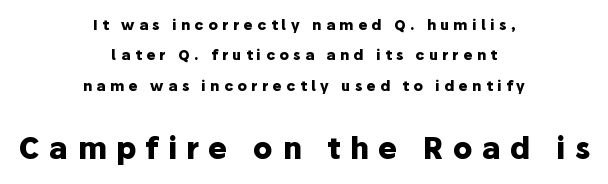
Q: Is the text bold? A: Yes.
Q: Is the text italic (slanted)? A: No, it is upright.
Q: Is the typeface a serif or a sans-serif typeface? A: Sans-serif.
Q: Is the text underlined? A: No.
Q: How is the paragraph aligned? A: Centered.
Q: Is the spacing between letters normal or unusually wide? A: Unusually wide.
Q: Is the spacing between lines tight, normal or loose? A: Loose.
Q: Which block of text is set in a larger size, the first (top) or the second (bottom)? A: The second (bottom) one.
Q: Width (condensed, normal, or wide)? A: Normal.
Q: Stroke contrast? A: Low.
Q: x-height? A: Medium.
Q: Monospaced? A: No.
